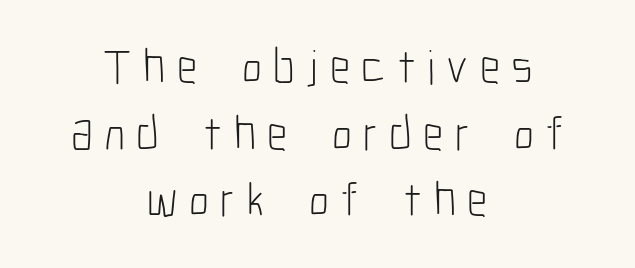
{"serif": "no", "italic": "no", "bold": "no", "weight": "light", "width": "condensed", "stroke_contrast": "low", "x_height": "medium", "monospaced": "no", "underline": "no", "align": "center", "line_spacing": "normal", "line_spacing_ratio": 1.36, "letter_spacing": "wide", "letter_spacing_em": 0.23, "glyph_px": 49}
